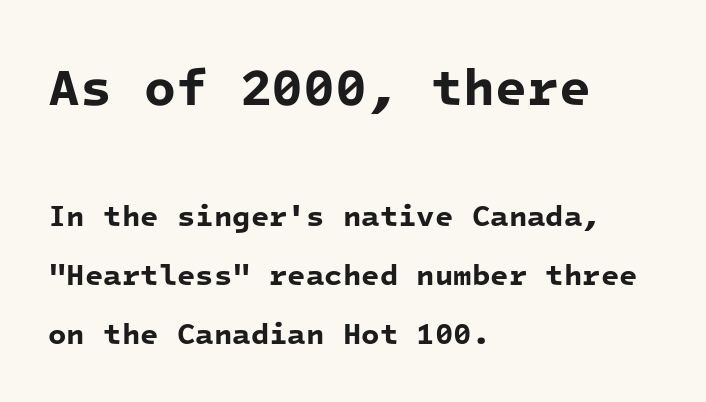
Q: Is the text bold? A: Yes.
Q: Is the typeface a serif or a sans-serif typeface? A: Sans-serif.
Q: Is the text underlined? A: No.
Q: How is the paragraph aligned? A: Left-aligned.
Q: Is the spacing between letters normal or unusually wide? A: Normal.
Q: Is the spacing between lines tight, normal or loose? A: Loose.
Q: Which block of text is set in a larger size, the first (top) or the second (bottom)? A: The first (top) one.
Q: Width (condensed, normal, or wide)? A: Normal.
Q: Stroke contrast? A: Low.
Q: x-height? A: Medium.
Q: Monospaced? A: Yes.
